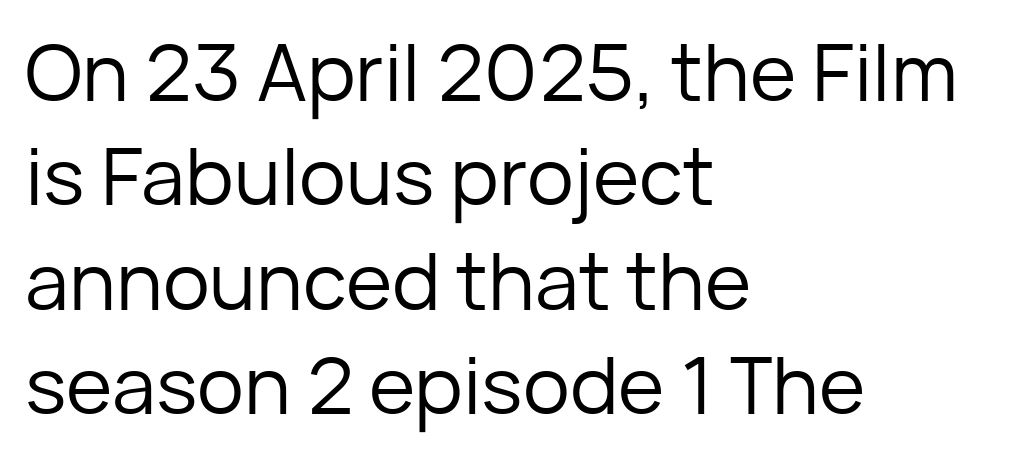
The image shows 79 px regular-weight sans-serif type, upright; set left-aligned, normal line spacing (1.32x), normal letter spacing, not underlined; low stroke contrast and a medium x-height.
